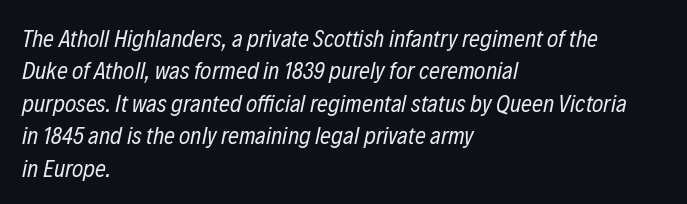
Q: Is the text bold? A: No.
Q: Is the text italic (slanted)? A: Yes, it leans right by about 12 degrees.
Q: Is the text underlined? A: No.
Q: How is the paragraph aligned? A: Left-aligned.
Q: Is the spacing between letters normal or unusually wide? A: Normal.
Q: Is the spacing between lines tight, normal or loose? A: Normal.
